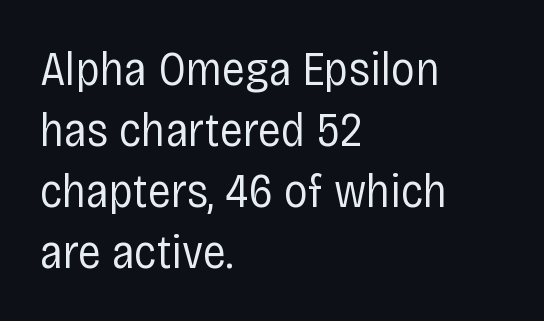
Q: Is the text bold? A: No.
Q: Is the text italic (slanted)? A: No, it is upright.
Q: Is the typeface a serif or a sans-serif typeface? A: Sans-serif.
Q: Is the text underlined? A: No.
Q: How is the paragraph aligned? A: Left-aligned.
Q: Is the spacing between letters normal or unusually wide? A: Normal.
Q: Is the spacing between lines tight, normal or loose? A: Normal.
Q: Width (condensed, normal, or wide)? A: Condensed.
Q: Stroke contrast? A: Low.
Q: x-height? A: Large.
Q: Monospaced? A: No.
